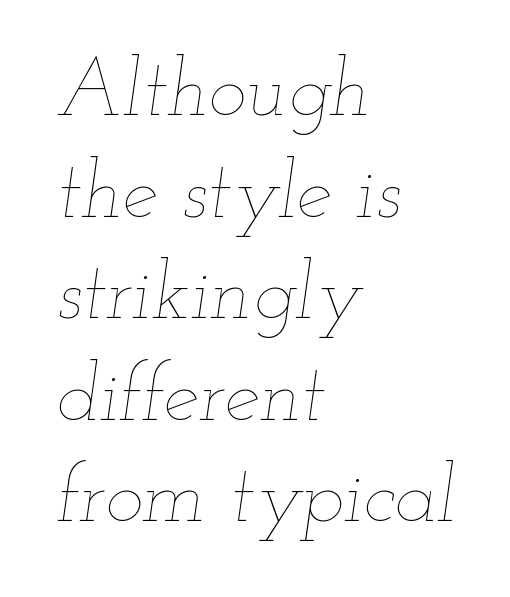
The image shows 80 px thin, wide type, italic (leaning right); set left-aligned, normal line spacing (1.27x), normal letter spacing, not underlined; low stroke contrast and a small x-height.
